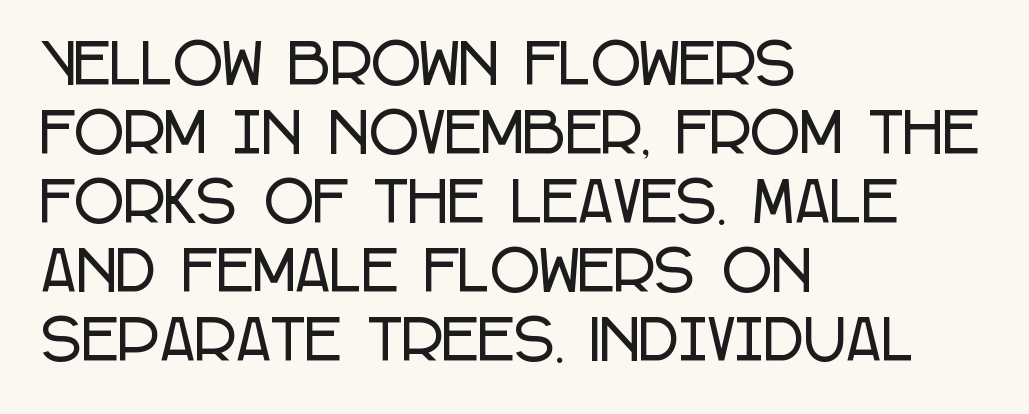
{"serif": "no", "italic": "no", "width": "condensed", "stroke_contrast": "low", "x_height": "large", "monospaced": "no", "underline": "no", "align": "left", "line_spacing": "normal", "line_spacing_ratio": 1.28, "letter_spacing": "normal", "letter_spacing_em": 0.0, "glyph_px": 54}
